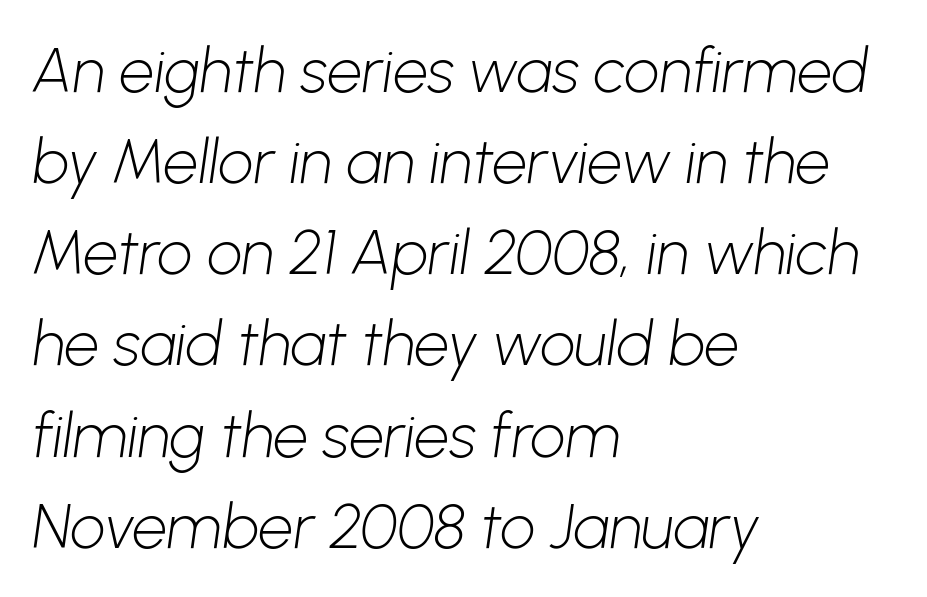
In terms of letterform style, serifs are entirely absent. Clear beneath every line of the passage. This rendering uses left alignment, leaving the right contour irregular. Students, observe: this is what conventionally led text looks like. Heft: none added — not bold. Nobody touched the tracking dial on this one.
